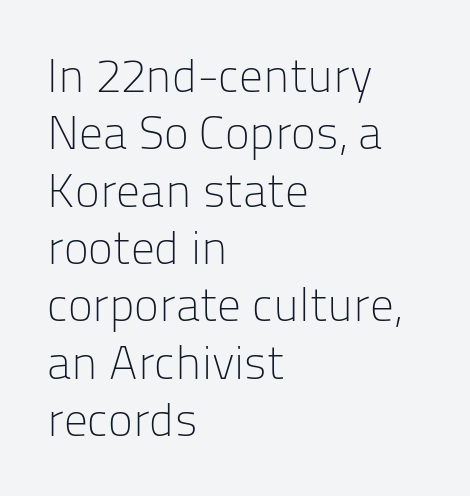
The image shows 47 px light sans-serif type, upright; set left-aligned, line spacing 1.22x, normal letter spacing, not underlined; low stroke contrast and a medium x-height.
